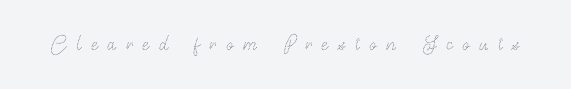
Q: Is the text bold? A: No.
Q: Is the text italic (slanted)? A: Yes.
Q: Is the text underlined? A: No.
Q: Is the spacing between letters normal or unusually wide? A: Unusually wide.
